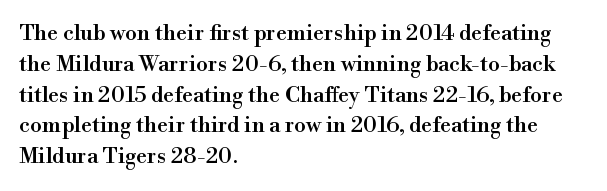
The image shows 22 px text type, upright; set left-aligned, normal line spacing (1.4x), normal letter spacing, not underlined.
